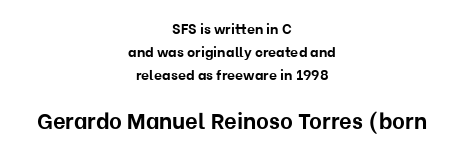
Q: Is the text bold? A: Yes.
Q: Is the text italic (slanted)? A: No, it is upright.
Q: Is the text underlined? A: No.
Q: How is the paragraph aligned? A: Centered.
Q: Is the spacing between letters normal or unusually wide? A: Normal.
Q: Is the spacing between lines tight, normal or loose? A: Normal.
Q: Which block of text is set in a larger size, the first (top) or the second (bottom)? A: The second (bottom) one.
